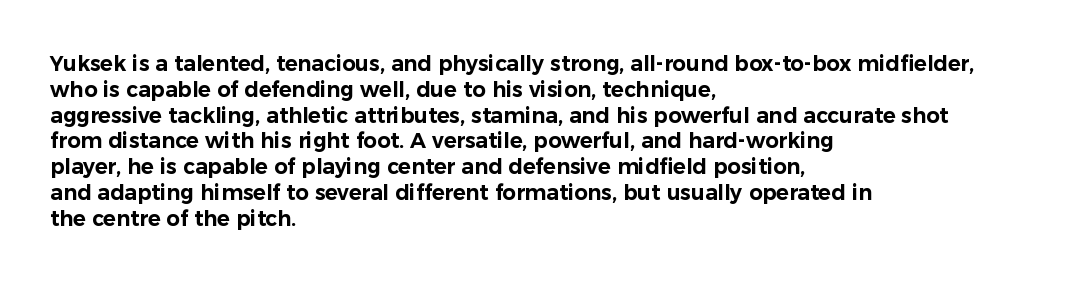
Underline: absent. This rendering uses left alignment, leaving the right contour irregular. A typesetter would mark this as roman, not italic. In terms of letterspacing, this is plain default setting.
